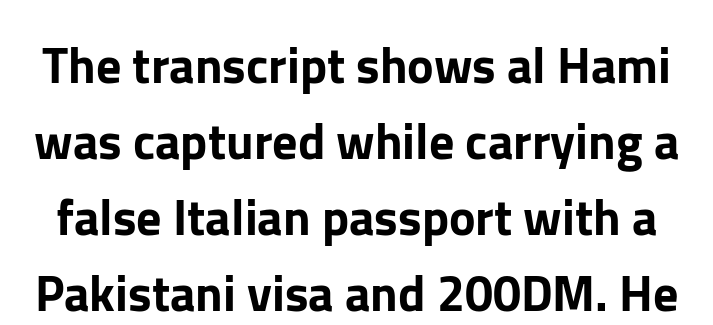
{"serif": "no", "italic": "no", "width": "normal", "stroke_contrast": "low", "x_height": "medium", "monospaced": "no", "underline": "no", "line_spacing": "normal", "line_spacing_ratio": 1.52, "letter_spacing": "normal", "letter_spacing_em": 0.0, "glyph_px": 50}
